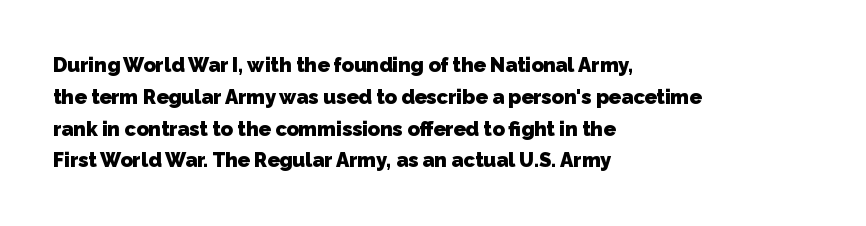
{"bold": "yes", "underline": "no", "align": "left", "line_spacing": "normal", "line_spacing_ratio": 1.59, "letter_spacing": "normal", "letter_spacing_em": 0.0, "glyph_px": 20}
